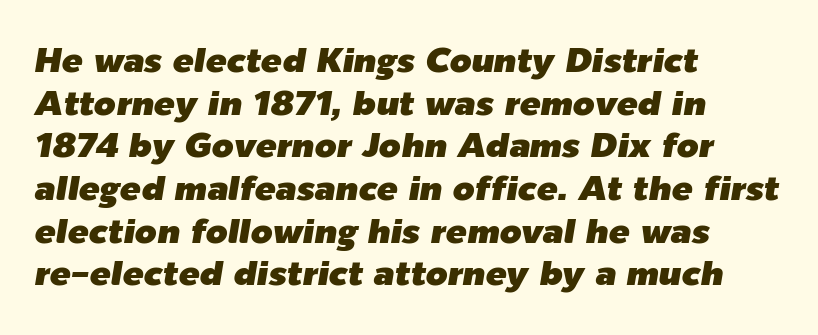
{"italic": "yes", "lean": "right", "slant_degrees": 9, "width": "normal", "stroke_contrast": "low", "x_height": "medium", "monospaced": "no", "underline": "no", "align": "left", "line_spacing_ratio": 1.22, "letter_spacing": "normal", "letter_spacing_em": 0.0, "glyph_px": 35}
